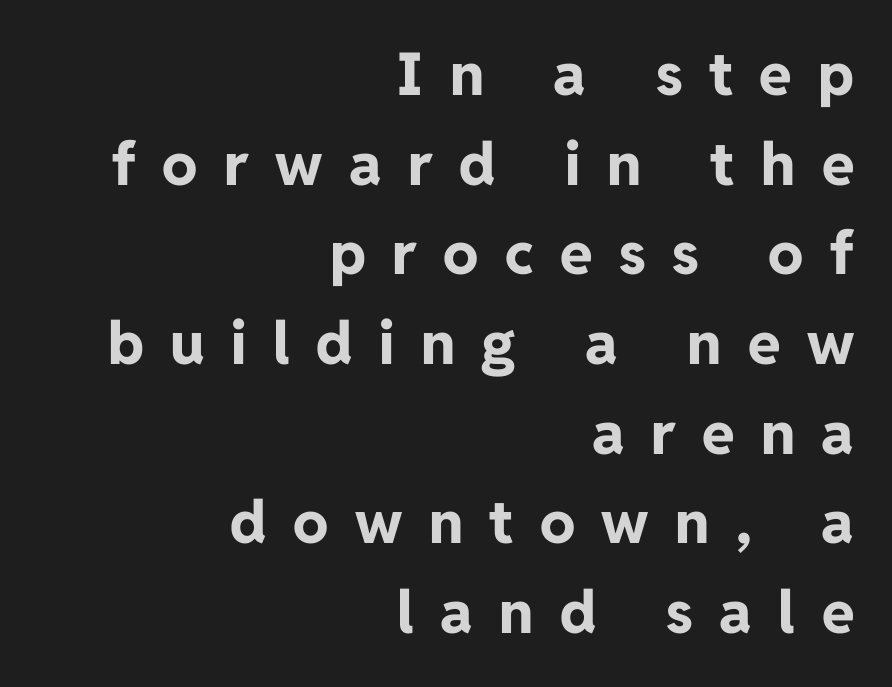
Bare-footed words on every line. Nope, not italic — everything's standing straight. Character widths vary here, with narrow letters taking less room than wide ones. Leading matches the norm, producing a regular column. These lines are set flush right with a ragged left edge. Typographic density is high because the face is bold.
